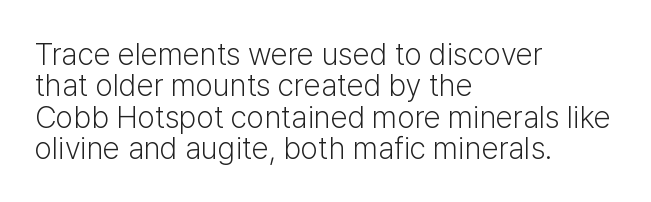
Q: Is the text bold? A: No.
Q: Is the text italic (slanted)? A: No, it is upright.
Q: Is the typeface a serif or a sans-serif typeface? A: Sans-serif.
Q: Is the text underlined? A: No.
Q: How is the paragraph aligned? A: Left-aligned.
Q: Is the spacing between letters normal or unusually wide? A: Normal.
Q: Is the spacing between lines tight, normal or loose? A: Tight.
Q: Width (condensed, normal, or wide)? A: Normal.
Q: Stroke contrast? A: Low.
Q: x-height? A: Medium.
Q: Monospaced? A: No.
